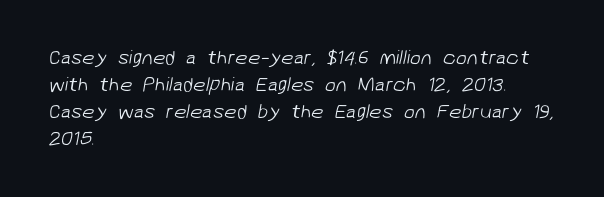
{"bold": "no", "underline": "no", "align": "left", "line_spacing": "normal", "line_spacing_ratio": 1.35, "letter_spacing": "normal", "letter_spacing_em": 0.0, "glyph_px": 20}
